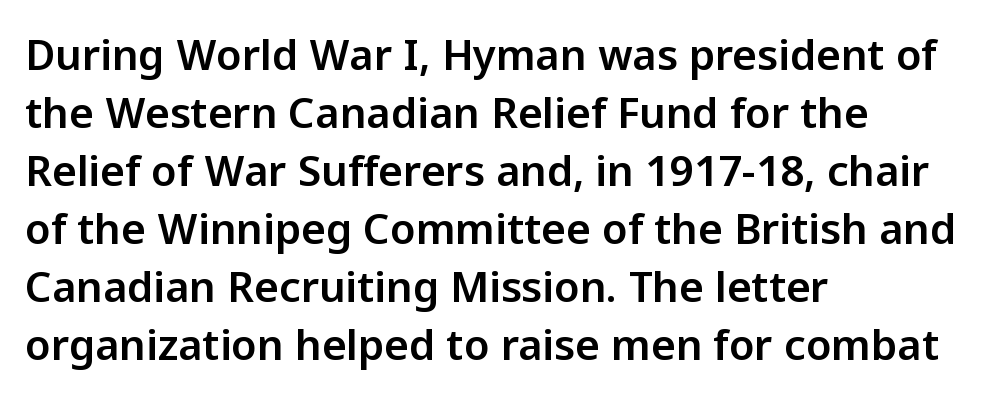
The image shows 42 px sans-serif type, upright; set left-aligned, normal line spacing (1.38x), normal letter spacing, not underlined; low stroke contrast and a medium x-height.
